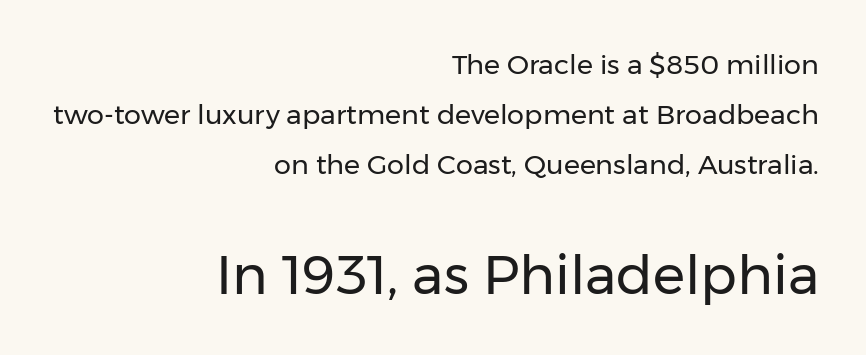
Q: Is the text bold? A: No.
Q: Is the text italic (slanted)? A: No, it is upright.
Q: Is the typeface a serif or a sans-serif typeface? A: Sans-serif.
Q: Is the text underlined? A: No.
Q: How is the paragraph aligned? A: Right-aligned.
Q: Is the spacing between letters normal or unusually wide? A: Normal.
Q: Which block of text is set in a larger size, the first (top) or the second (bottom)? A: The second (bottom) one.
Q: Width (condensed, normal, or wide)? A: Normal.
Q: Stroke contrast? A: Low.
Q: x-height? A: Medium.
Q: Monospaced? A: No.
